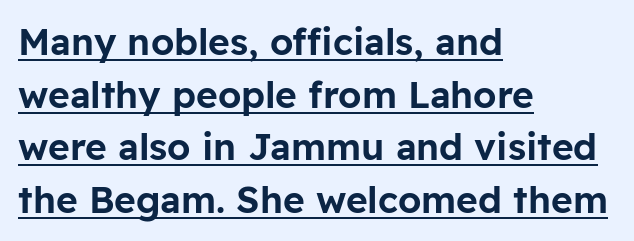
{"serif": "no", "italic": "no", "width": "normal", "stroke_contrast": "low", "x_height": "medium", "monospaced": "no", "underline": "yes", "align": "left", "line_spacing": "normal", "line_spacing_ratio": 1.42, "letter_spacing": "normal", "letter_spacing_em": 0.0, "glyph_px": 37}
